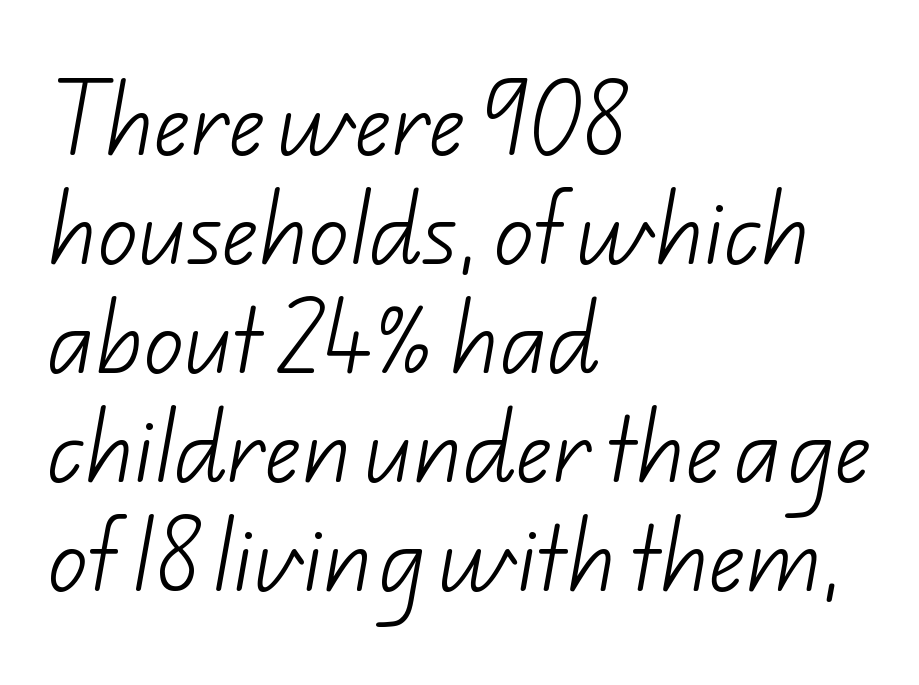
{"serif": "no", "bold": "no", "weight": "light", "width": "normal", "stroke_contrast": "low", "x_height": "small", "monospaced": "no", "underline": "no", "align": "left", "line_spacing": "normal", "line_spacing_ratio": 1.38, "letter_spacing": "normal", "letter_spacing_em": 0.0, "glyph_px": 79}
